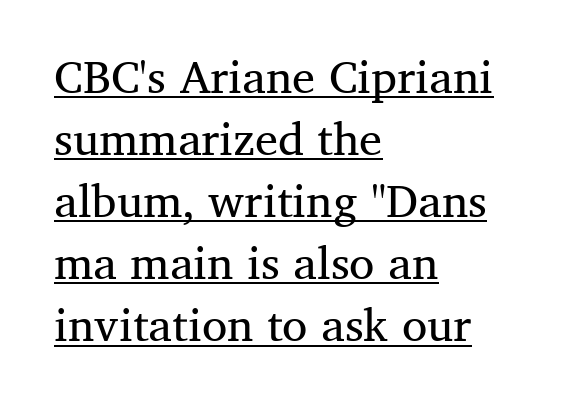
{"serif": "yes", "italic": "no", "bold": "no", "weight": "regular", "width": "normal", "stroke_contrast": "medium", "x_height": "medium", "monospaced": "no", "underline": "yes", "align": "left", "line_spacing": "normal", "line_spacing_ratio": 1.35, "letter_spacing": "normal", "letter_spacing_em": 0.0, "glyph_px": 46}
